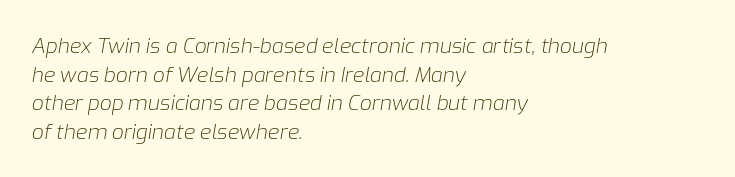
The image shows 21 px text type, italic (leaning right); set left-aligned, normal line spacing (1.36x), normal letter spacing, not underlined.
